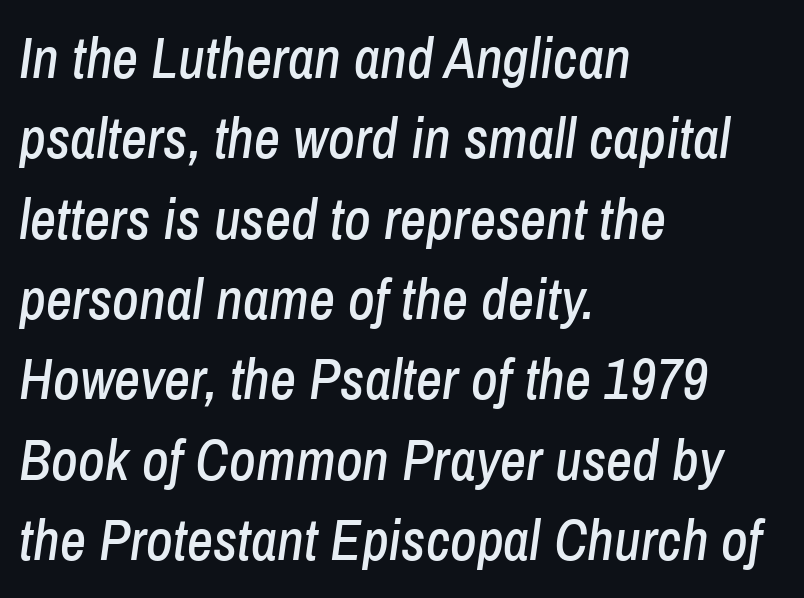
Type without underlining. The rendering anchors every line to the left-hand side. You can tell it's italic because the verticals aren't actually vertical. The passage shown stacks its lines at a standard gap. Here the designer chose a conventional face with non-uniform glyph widths. Caption: standard tracking, unaltered.
